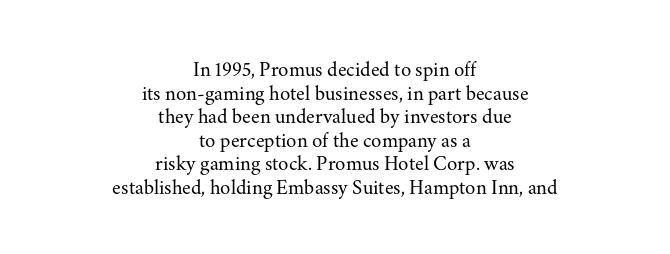
Q: Is the text bold? A: No.
Q: Is the text italic (slanted)? A: No, it is upright.
Q: Is the text underlined? A: No.
Q: How is the paragraph aligned? A: Centered.
Q: Is the spacing between letters normal or unusually wide? A: Normal.
Q: Is the spacing between lines tight, normal or loose? A: Tight.
